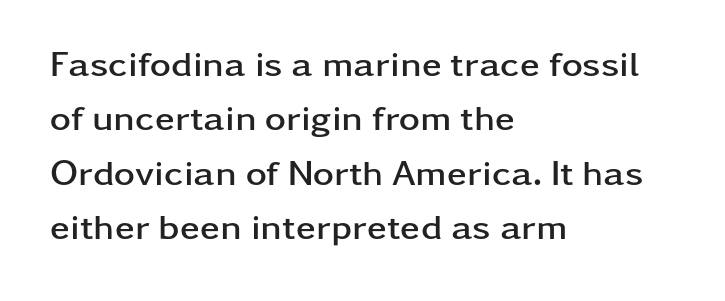
Q: Is the text bold? A: Yes.
Q: Is the text italic (slanted)? A: No, it is upright.
Q: Is the typeface a serif or a sans-serif typeface? A: Sans-serif.
Q: Is the text underlined? A: No.
Q: How is the paragraph aligned? A: Left-aligned.
Q: Is the spacing between letters normal or unusually wide? A: Normal.
Q: Is the spacing between lines tight, normal or loose? A: Normal.
Q: Width (condensed, normal, or wide)? A: Wide.
Q: Stroke contrast? A: Low.
Q: x-height? A: Medium.
Q: Monospaced? A: No.
